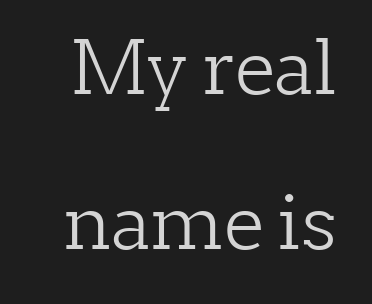
{"serif": "yes", "italic": "no", "bold": "no", "weight": "light", "width": "normal", "stroke_contrast": "low", "x_height": "medium", "monospaced": "no", "underline": "no", "line_spacing": "loose", "line_spacing_ratio": 2.1, "letter_spacing": "normal", "letter_spacing_em": 0.0, "glyph_px": 74}
